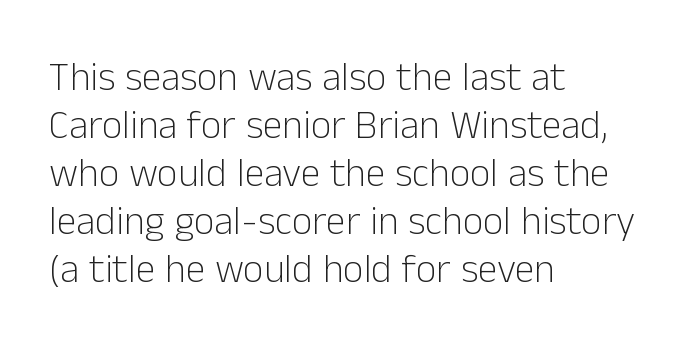
The image shows 40 px light sans-serif type, upright; set left-aligned, line spacing 1.2x, normal letter spacing, not underlined; low stroke contrast and a medium x-height.
